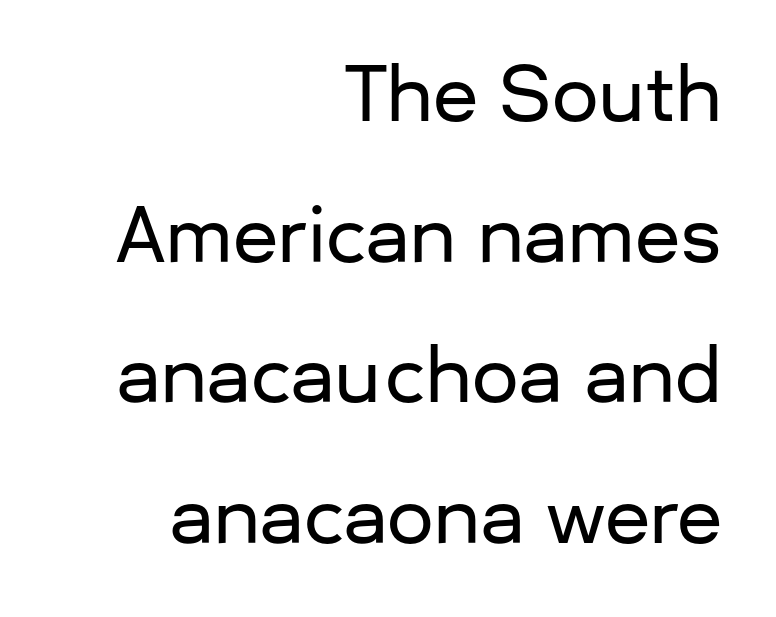
A student would call this right alignment; a typographer would say flush right, rag left. Ascenders rise straight up at ninety degrees. Nope, no serifs anywhere on these letters. Is this a fixed-width face? No — the glyphs have proportional, varying widths.
